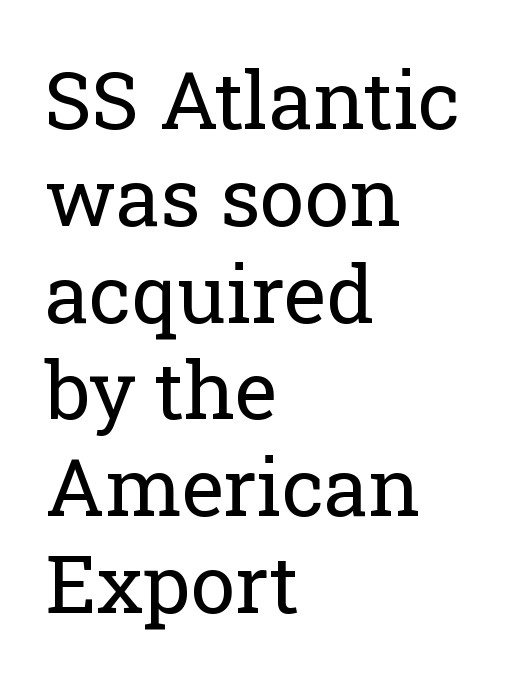
The image shows 80 px regular-weight serif type, upright; set left-aligned, line spacing 1.21x, normal letter spacing, not underlined; low stroke contrast and a medium x-height.
